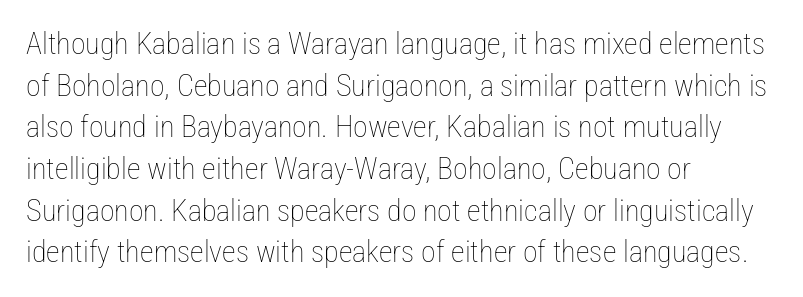
{"italic": "no", "bold": "no", "weight": "thin", "width": "condensed", "stroke_contrast": "low", "x_height": "medium", "monospaced": "no", "underline": "no", "align": "left", "line_spacing": "normal", "line_spacing_ratio": 1.39, "letter_spacing": "normal", "letter_spacing_em": 0.0, "glyph_px": 30}
